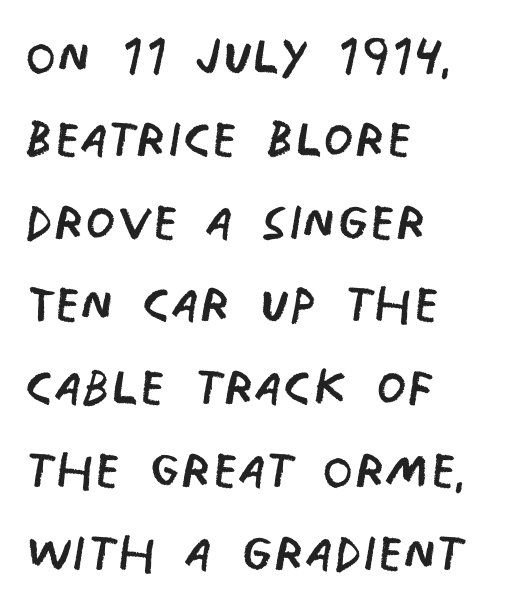
{"serif": "no", "bold": "no", "weight": "regular", "width": "condensed", "stroke_contrast": "low", "x_height": "large", "monospaced": "no", "underline": "no", "align": "left", "line_spacing_ratio": 1.2, "letter_spacing": "normal", "letter_spacing_em": 0.0, "glyph_px": 69}
